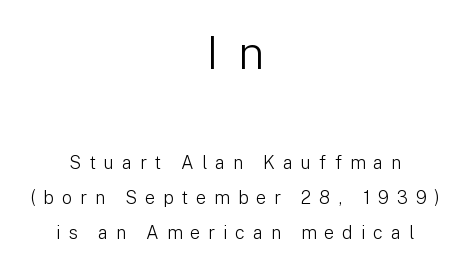
{"serif": "no", "italic": "no", "bold": "no", "weight": "light", "width": "normal", "stroke_contrast": "low", "x_height": "medium", "monospaced": "no", "underline": "no", "align": "center", "line_spacing": "loose", "line_spacing_ratio": 1.94, "letter_spacing": "wide", "letter_spacing_em": 0.44, "larger_block": "first", "size_ratio": 2.56, "glyph_px": 46}
